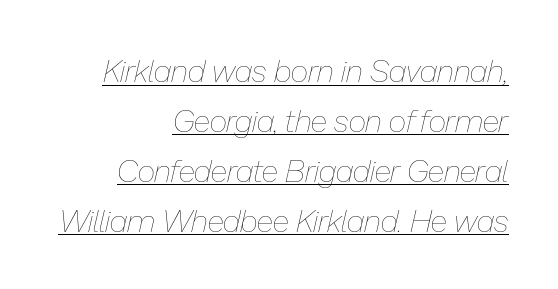
Q: Is the text bold? A: No.
Q: Is the text italic (slanted)? A: Yes, it leans right by about 13 degrees.
Q: Is the text underlined? A: Yes.
Q: How is the paragraph aligned? A: Right-aligned.
Q: Is the spacing between letters normal or unusually wide? A: Normal.
Q: Is the spacing between lines tight, normal or loose? A: Normal.
Q: Width (condensed, normal, or wide)? A: Normal.
Q: Stroke contrast? A: Low.
Q: x-height? A: Medium.
Q: Monospaced? A: No.
